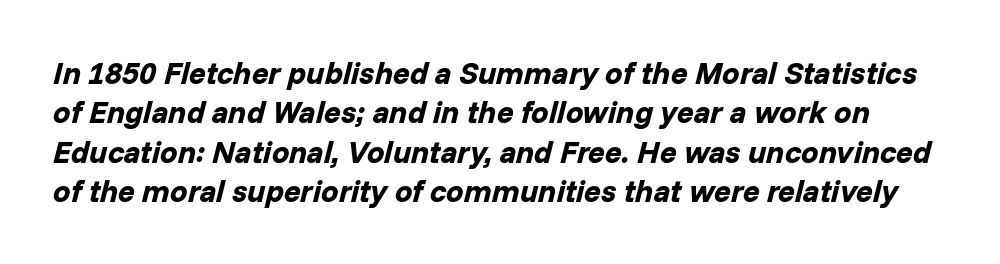
Q: Is the text bold? A: Yes.
Q: Is the text italic (slanted)? A: Yes, it leans right by about 14 degrees.
Q: Is the text underlined? A: No.
Q: Is the spacing between letters normal or unusually wide? A: Normal.
Q: Is the spacing between lines tight, normal or loose? A: Normal.
Q: Width (condensed, normal, or wide)? A: Normal.
Q: Stroke contrast? A: Low.
Q: x-height? A: Medium.
Q: Monospaced? A: No.
